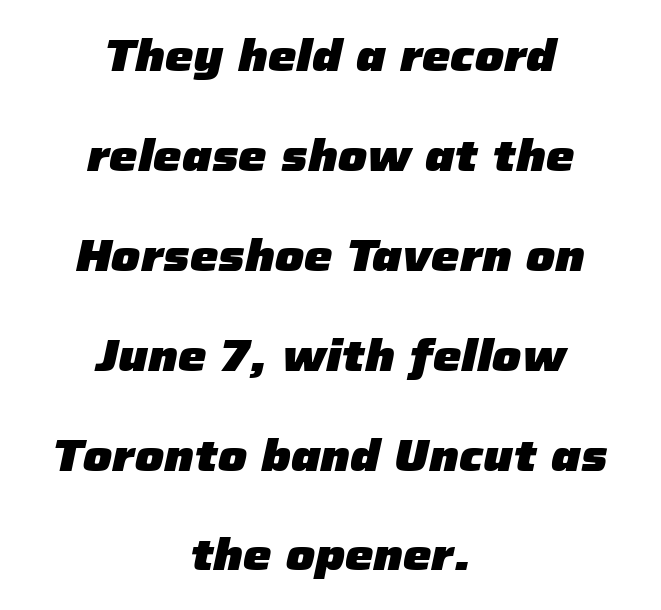
The image shows 45 px heavy type, italic (leaning right); set centered, loose line spacing (2.22x), normal letter spacing, not underlined; low stroke contrast and a medium x-height.
